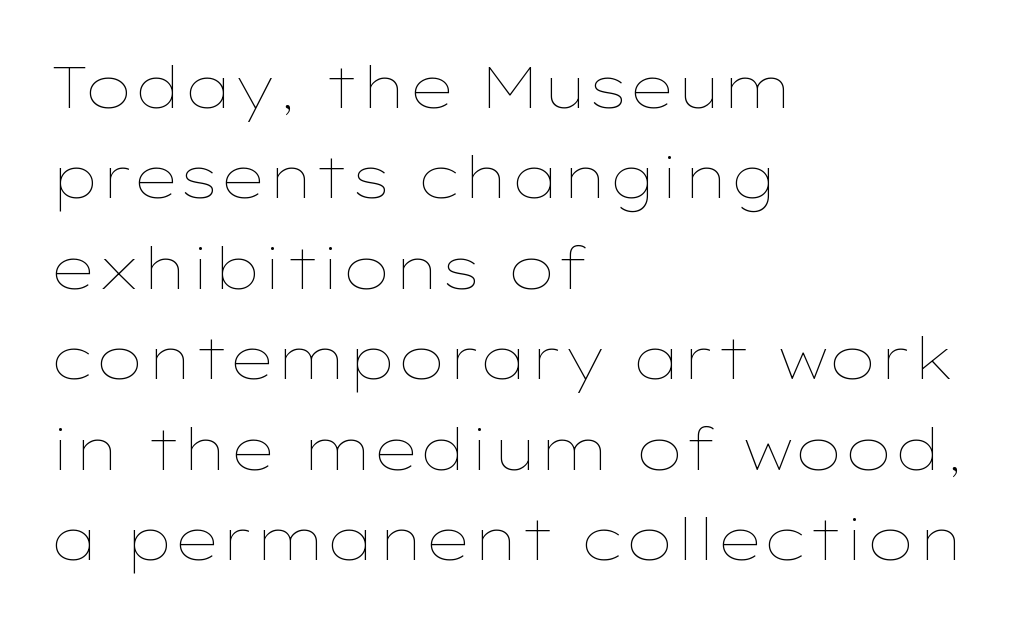
Does the copy run flush right? No — it runs flush left. This rendering leaves character spacing at its baseline value. Vertical spacing — default. Ink coverage per letter is moderate at most. The specimen omits any rule beneath the text block's lines. When letters stand straight like this, we call the style roman or upright.
